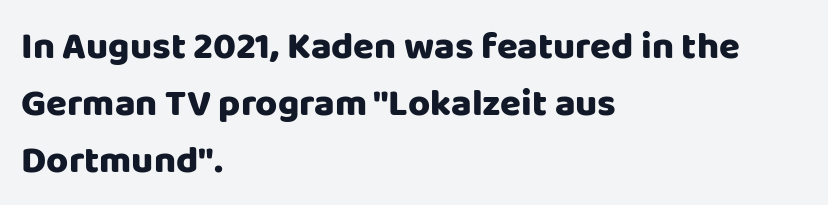
Q: Is the text italic (slanted)? A: No, it is upright.
Q: Is the typeface a serif or a sans-serif typeface? A: Sans-serif.
Q: Is the text underlined? A: No.
Q: How is the paragraph aligned? A: Left-aligned.
Q: Is the spacing between letters normal or unusually wide? A: Normal.
Q: Is the spacing between lines tight, normal or loose? A: Normal.
Q: Width (condensed, normal, or wide)? A: Normal.
Q: Stroke contrast? A: Low.
Q: x-height? A: Large.
Q: Monospaced? A: No.
